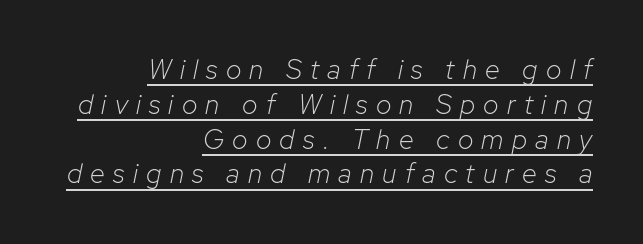
{"italic": "yes", "lean": "right", "slant_degrees": 12, "bold": "no", "underline": "yes", "align": "right", "line_spacing": "normal", "line_spacing_ratio": 1.29, "letter_spacing": "wide", "letter_spacing_em": 0.31, "glyph_px": 27}
